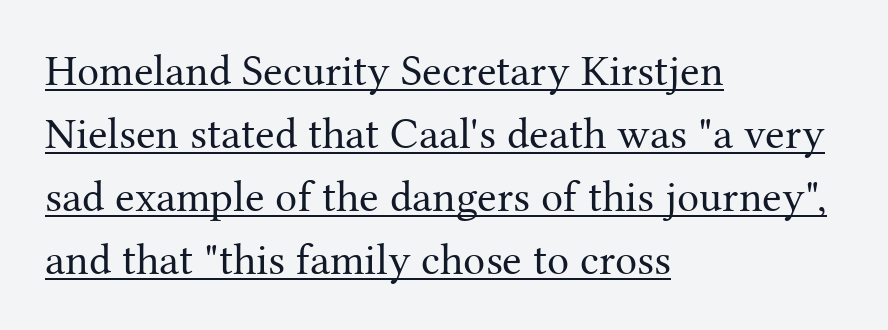
The image shows 44 px regular-weight serif type, upright; set left-aligned, normal line spacing (1.43x), normal letter spacing, underlined; medium stroke contrast and a medium x-height.
